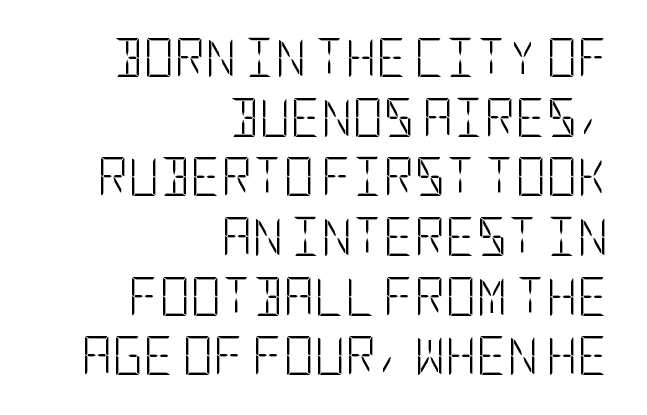
The image shows 38 px light, condensed sans-serif type, upright; set right-aligned, normal line spacing (1.57x), normal letter spacing, not underlined; low stroke contrast and a large x-height.
